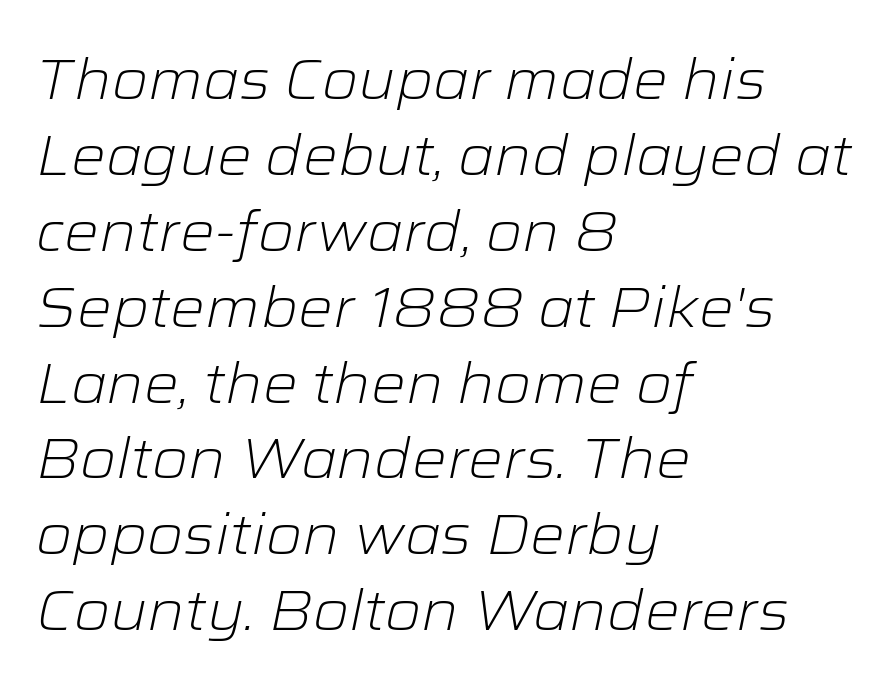
{"italic": "yes", "lean": "right", "slant_degrees": 12, "bold": "no", "weight": "light", "width": "wide", "stroke_contrast": "low", "x_height": "medium", "monospaced": "no", "underline": "no", "align": "left", "line_spacing": "normal", "line_spacing_ratio": 1.38, "letter_spacing": "normal", "letter_spacing_em": 0.0, "glyph_px": 55}
